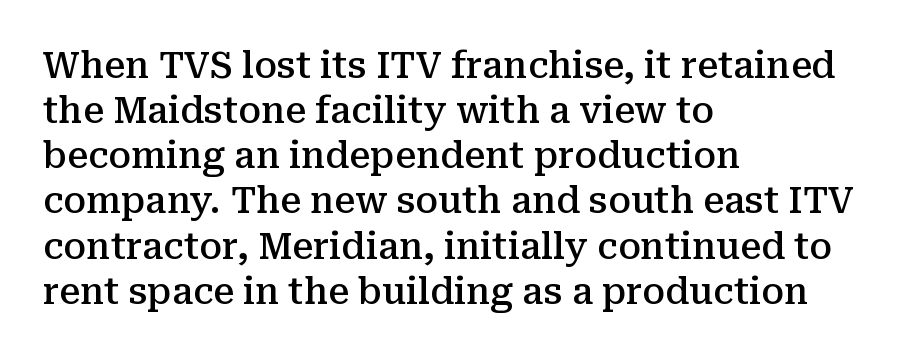
The image shows 37 px semibold serif type, upright; set left-aligned, line spacing 1.22x, normal letter spacing, not underlined; medium stroke contrast and a medium x-height.
